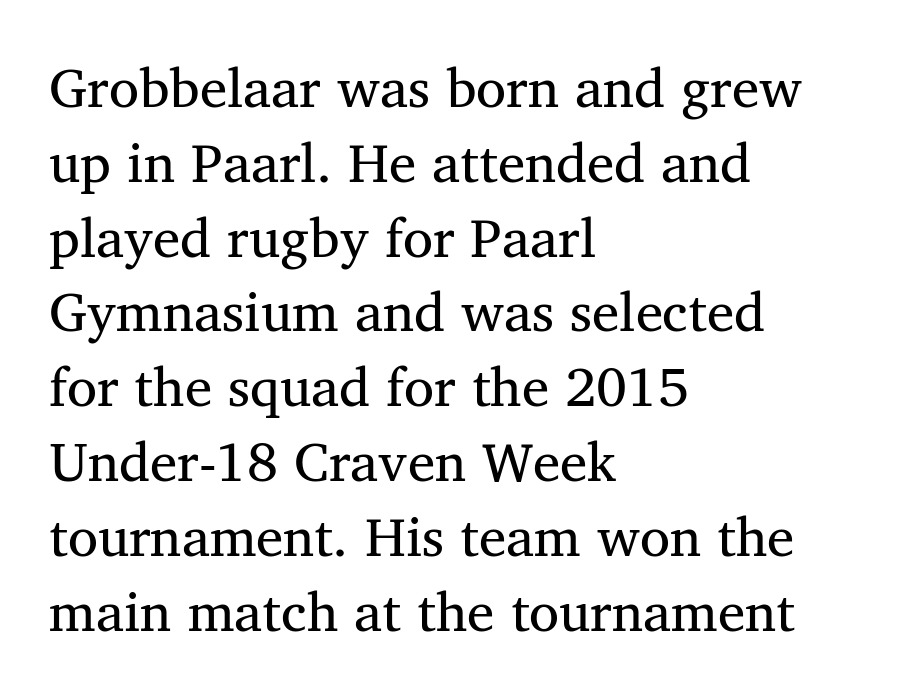
The image shows 55 px regular-weight serif type, upright; set left-aligned, normal line spacing (1.36x), normal letter spacing, not underlined; medium stroke contrast and a medium x-height.
